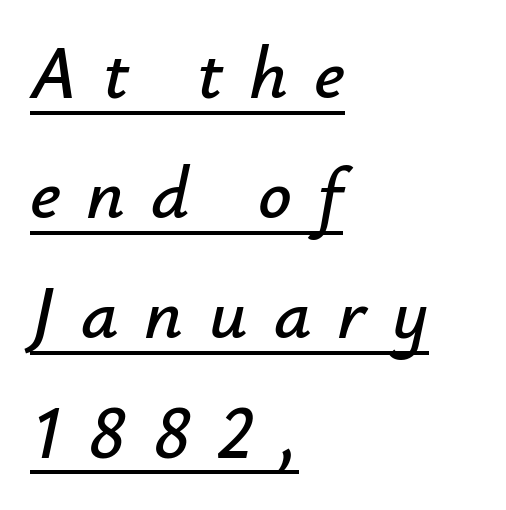
The image shows 74 px text type, italic (leaning right); set left-aligned, normal line spacing (1.62x), unusually wide letter spacing (+0.35 em), underlined; low stroke contrast and a small x-height.
